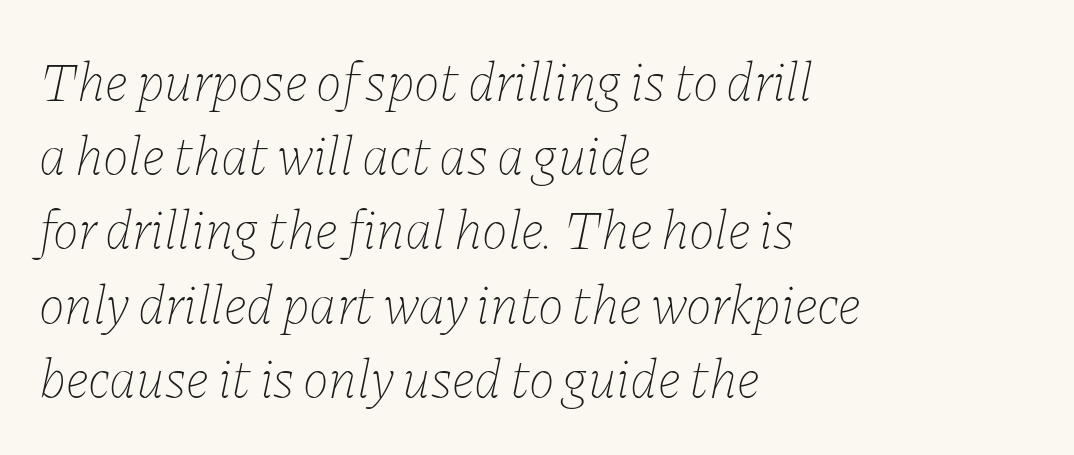
Q: Is the text bold? A: No.
Q: Is the text italic (slanted)? A: Yes, it leans right by about 11 degrees.
Q: Is the text underlined? A: No.
Q: How is the paragraph aligned? A: Left-aligned.
Q: Is the spacing between letters normal or unusually wide? A: Normal.
Q: Is the spacing between lines tight, normal or loose? A: Normal.
Q: Width (condensed, normal, or wide)? A: Normal.
Q: Stroke contrast? A: Low.
Q: x-height? A: Medium.
Q: Monospaced? A: No.
